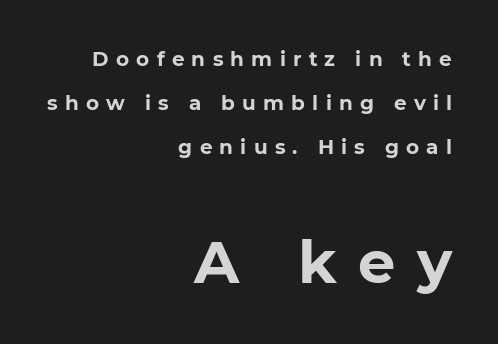
Q: Is the text bold? A: Yes.
Q: Is the text italic (slanted)? A: No, it is upright.
Q: Is the typeface a serif or a sans-serif typeface? A: Sans-serif.
Q: Is the text underlined? A: No.
Q: How is the paragraph aligned? A: Right-aligned.
Q: Is the spacing between letters normal or unusually wide? A: Unusually wide.
Q: Is the spacing between lines tight, normal or loose? A: Loose.
Q: Which block of text is set in a larger size, the first (top) or the second (bottom)? A: The second (bottom) one.
Q: Width (condensed, normal, or wide)? A: Normal.
Q: Stroke contrast? A: Low.
Q: x-height? A: Medium.
Q: Monospaced? A: No.
